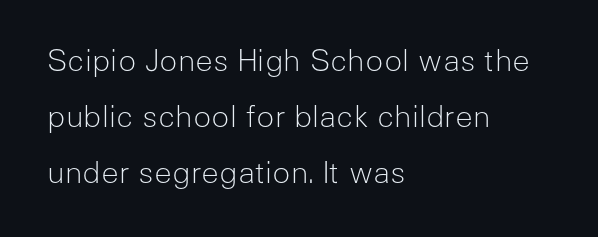
Q: Is the text bold? A: No.
Q: Is the text italic (slanted)? A: No, it is upright.
Q: Is the typeface a serif or a sans-serif typeface? A: Sans-serif.
Q: Is the text underlined? A: No.
Q: How is the paragraph aligned? A: Left-aligned.
Q: Is the spacing between letters normal or unusually wide? A: Normal.
Q: Width (condensed, normal, or wide)? A: Normal.
Q: Stroke contrast? A: Low.
Q: x-height? A: Medium.
Q: Monospaced? A: No.
